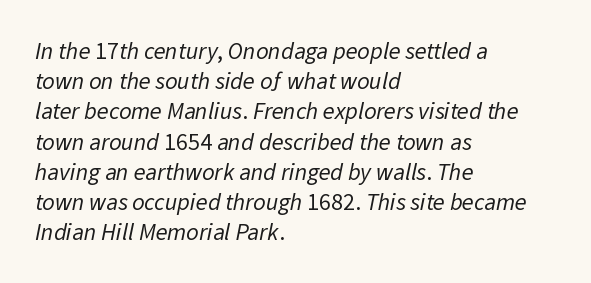
The space beneath each line is pristine and unruled. Leftover space on each line is placed entirely after the last word. The letters sit at their default tracking, neither squeezed nor spread. What's the leading like? Ordinary, nothing unusual.
